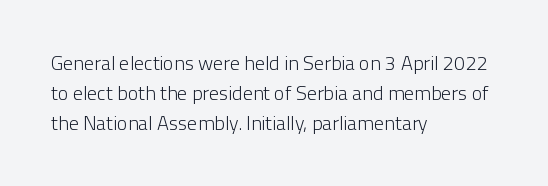
Rule under the text: the space is simply empty. Upright lettering throughout. This rendering leaves character spacing at its baseline value. If you drew a ruler down the left edge, every line would touch it. Is there much room between lines? A standard amount, neither cramped nor airy. This reads as an unemphasized weight, regular at the heaviest.
